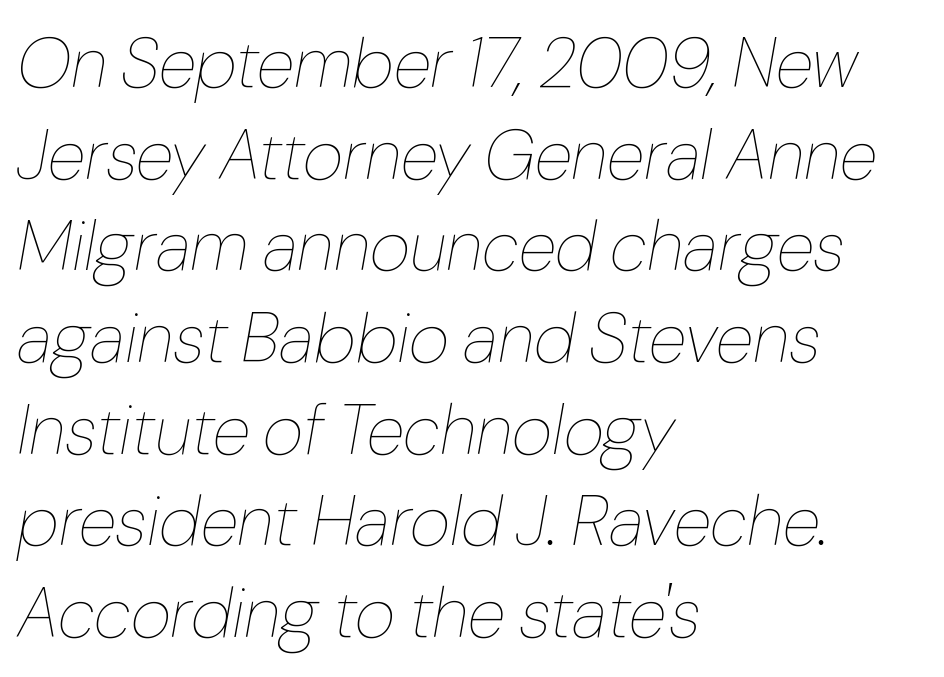
Q: Is the text bold? A: No.
Q: Is the text italic (slanted)? A: Yes, it leans right by about 10 degrees.
Q: Is the text underlined? A: No.
Q: How is the paragraph aligned? A: Left-aligned.
Q: Is the spacing between letters normal or unusually wide? A: Normal.
Q: Is the spacing between lines tight, normal or loose? A: Normal.
Q: Width (condensed, normal, or wide)? A: Normal.
Q: Stroke contrast? A: Low.
Q: x-height? A: Medium.
Q: Monospaced? A: No.
